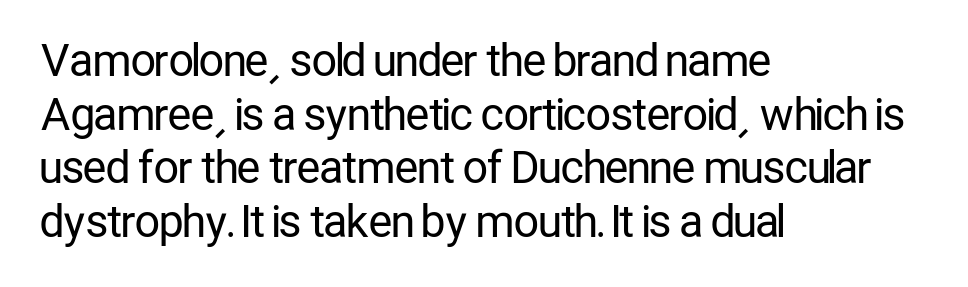
The image shows 44 px regular-weight, condensed sans-serif type, upright; set left-aligned, line spacing 1.22x, normal letter spacing, not underlined; low stroke contrast and a medium x-height.
